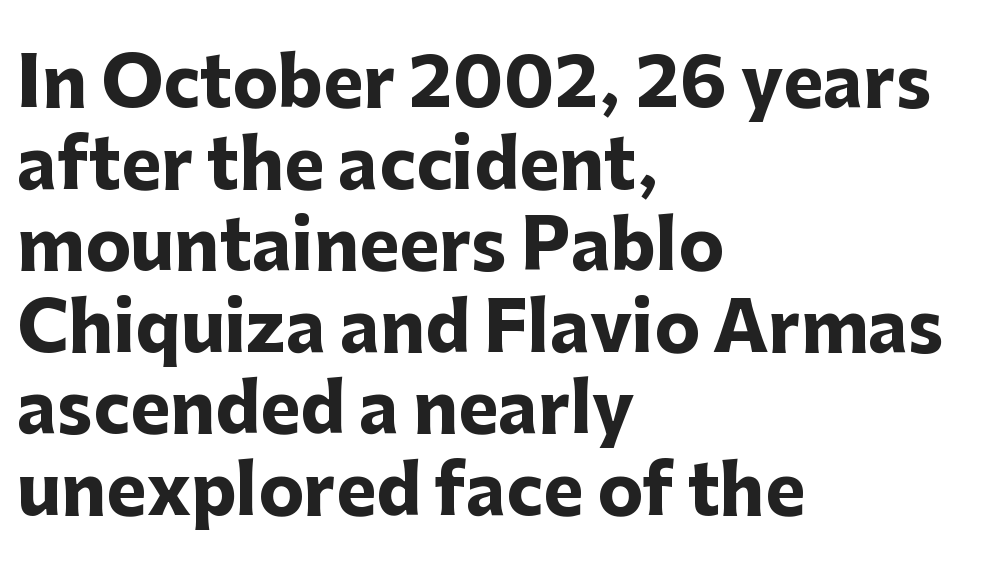
The image shows 68 px heavy sans-serif type, upright; set left-aligned, line spacing 1.2x, normal letter spacing, not underlined; low stroke contrast and a medium x-height.
